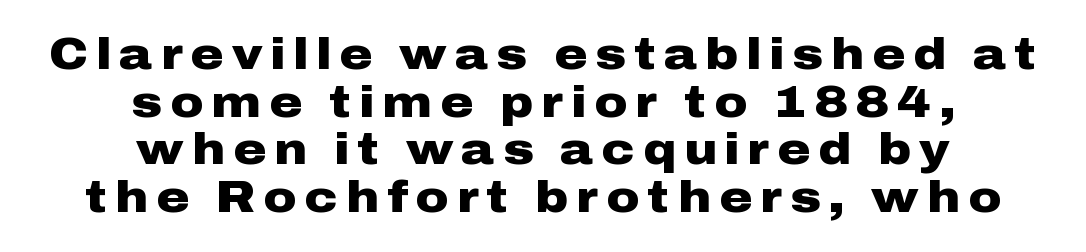
A full-strength bold gives these letters their thick strokes. Alignment: centered. Each new line begins almost immediately beneath the previous one. This rendering features lettering with no underline. What kind of face is this? One without serifs — a sans. These lines were composed using upright roman letters.
